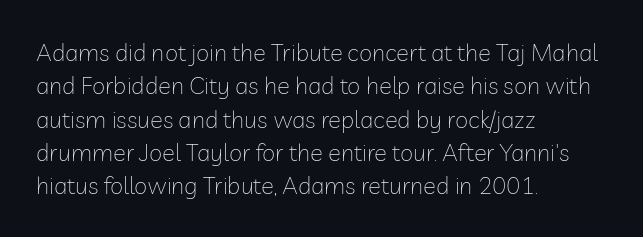
The image shows 24 px text type, upright; set left-aligned, normal line spacing (1.39x), normal letter spacing, not underlined.
